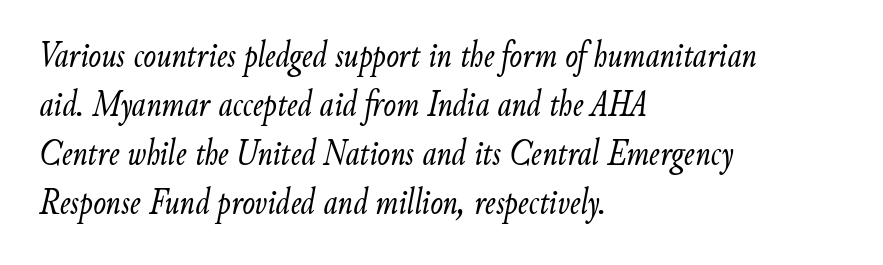
Q: Is the text bold? A: No.
Q: Is the text italic (slanted)? A: Yes, it leans right by about 9 degrees.
Q: Is the text underlined? A: No.
Q: How is the paragraph aligned? A: Left-aligned.
Q: Is the spacing between letters normal or unusually wide? A: Normal.
Q: Is the spacing between lines tight, normal or loose? A: Normal.
Q: Width (condensed, normal, or wide)? A: Condensed.
Q: Stroke contrast? A: Low.
Q: x-height? A: Small.
Q: Monospaced? A: No.
